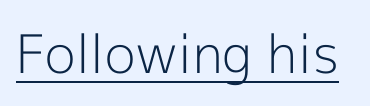
Q: Is the text bold? A: No.
Q: Is the text italic (slanted)? A: No, it is upright.
Q: Is the typeface a serif or a sans-serif typeface? A: Sans-serif.
Q: Is the text underlined? A: Yes.
Q: Is the spacing between letters normal or unusually wide? A: Normal.
Q: Width (condensed, normal, or wide)? A: Normal.
Q: x-height? A: Medium.
Q: Monospaced? A: No.
